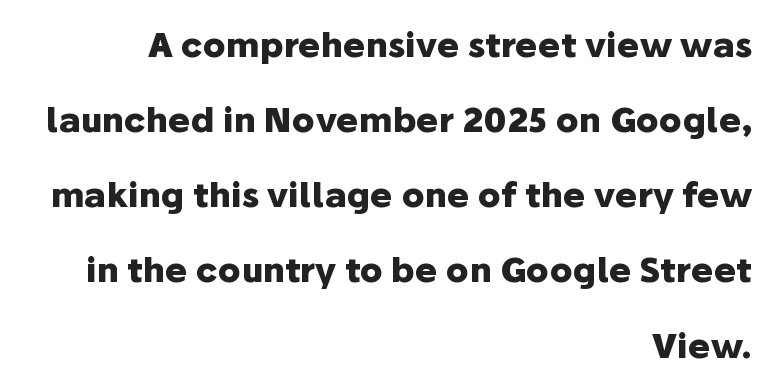
Q: Is the text bold? A: Yes.
Q: Is the text italic (slanted)? A: No, it is upright.
Q: Is the typeface a serif or a sans-serif typeface? A: Sans-serif.
Q: Is the text underlined? A: No.
Q: How is the paragraph aligned? A: Right-aligned.
Q: Is the spacing between letters normal or unusually wide? A: Normal.
Q: Is the spacing between lines tight, normal or loose? A: Loose.
Q: Width (condensed, normal, or wide)? A: Normal.
Q: Stroke contrast? A: Low.
Q: x-height? A: Medium.
Q: Monospaced? A: No.
